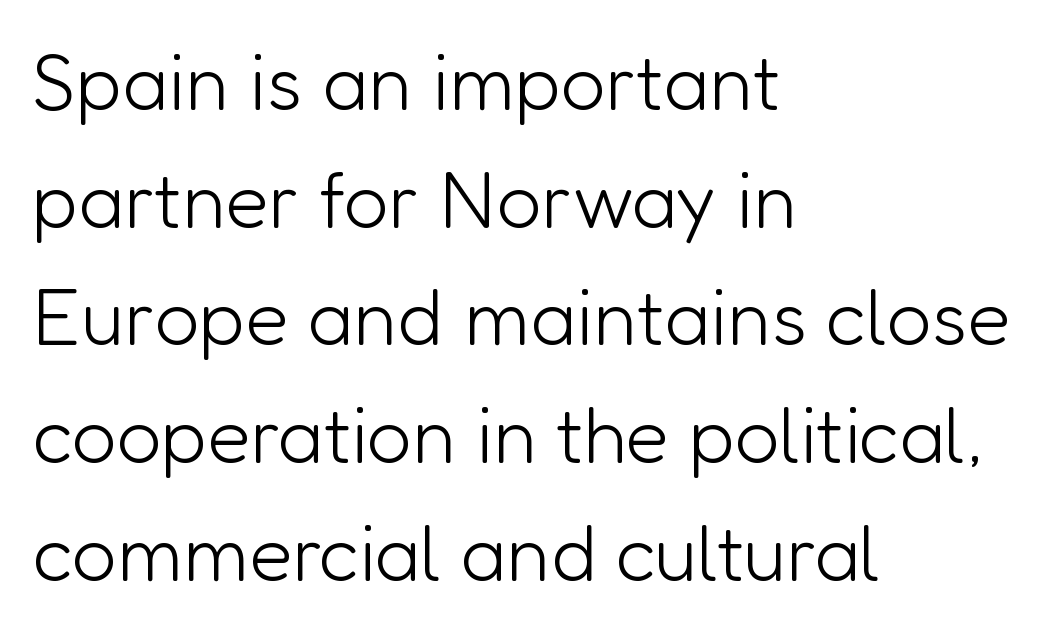
{"serif": "no", "italic": "no", "bold": "no", "weight": "light", "width": "normal", "stroke_contrast": "low", "x_height": "medium", "monospaced": "no", "underline": "no", "align": "left", "line_spacing": "normal", "line_spacing_ratio": 1.49, "letter_spacing": "normal", "letter_spacing_em": 0.0, "glyph_px": 79}
